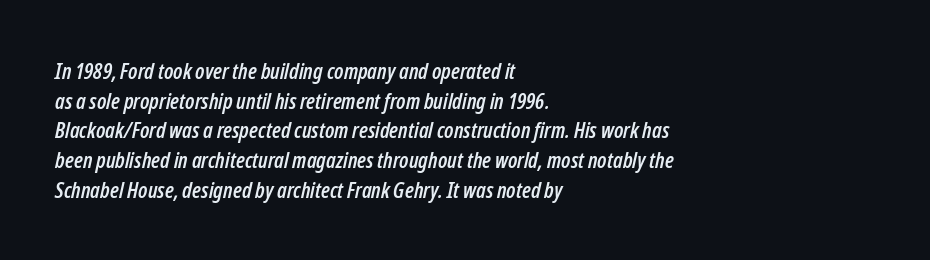
What's the leading like? Ordinary, nothing unusual. Short and long lines alike share a common starting point at left. Descenders hang freely into open space. Observe the ordinary spacing: letters are neighbours, not strangers. The text carries the slant typical of an italic or oblique font.
